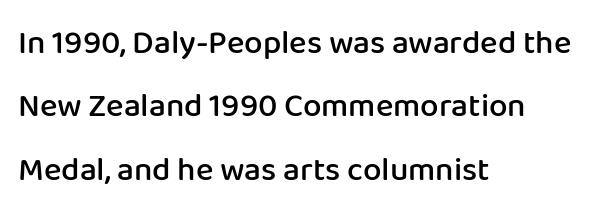
Q: Is the text bold? A: Semi-bold.
Q: Is the text italic (slanted)? A: No, it is upright.
Q: Is the typeface a serif or a sans-serif typeface? A: Sans-serif.
Q: Is the text underlined? A: No.
Q: How is the paragraph aligned? A: Left-aligned.
Q: Is the spacing between letters normal or unusually wide? A: Normal.
Q: Is the spacing between lines tight, normal or loose? A: Loose.
Q: Width (condensed, normal, or wide)? A: Normal.
Q: Stroke contrast? A: Low.
Q: x-height? A: Medium.
Q: Monospaced? A: No.
